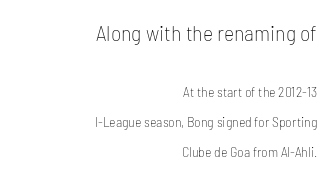
Posture: upright roman. Standard letterfit; no display-style spreading of the glyphs. Weight: in the light-to-regular range. The block of text is sparse from top to bottom, with ample space between rows.
